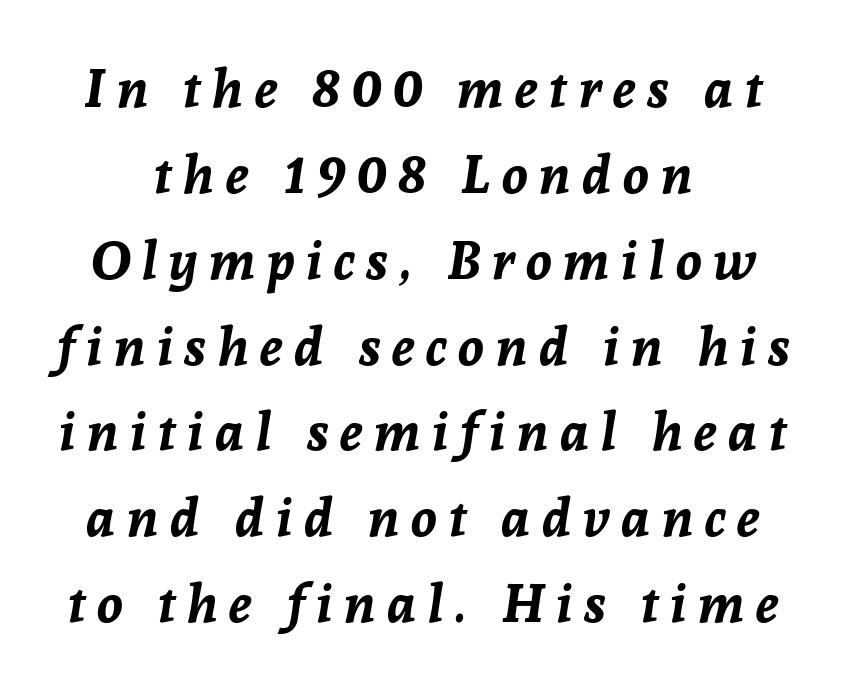
{"italic": "yes", "lean": "right", "slant_degrees": 8, "bold": "yes", "weight": "bold", "width": "normal", "stroke_contrast": "low", "x_height": "medium", "monospaced": "no", "underline": "no", "align": "center", "line_spacing": "normal", "line_spacing_ratio": 1.62, "letter_spacing": "wide", "letter_spacing_em": 0.22, "glyph_px": 53}
